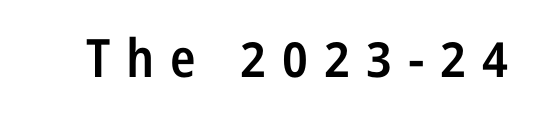
The image shows 53 px semibold, condensed sans-serif type, upright; set unusually wide letter spacing (+0.3 em), not underlined; low stroke contrast and a medium x-height.
